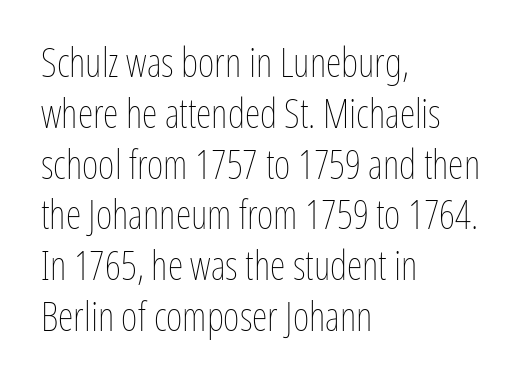
Nothing unusual about the tracking: characters are spaced as the font intends. All the whitespace from short lines collects on the right. The strokes carry an ordinary text weight at most. Do the characters align in a grid? No, the font is proportional.
